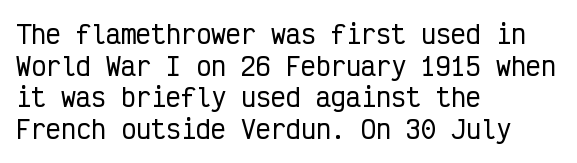
The rows are spaced the way most documents space them. No extra tracking has been applied to these lines. Which margin do the lines hug? The left one — the right edge is uneven. The gap between lines stays unmarked. If you drew a line through each stem, it would be perfectly vertical.
